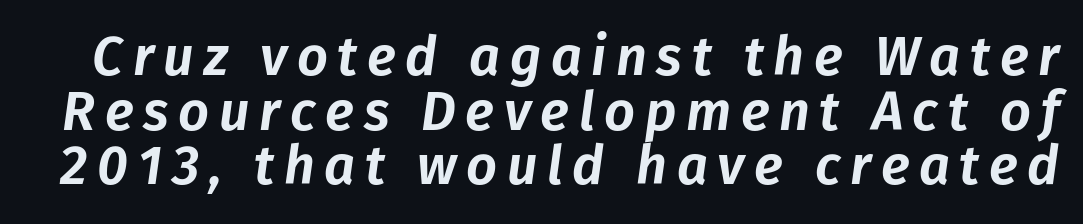
The image shows 54 px text type, italic (leaning right); set tight line spacing (1.01x), not underlined; low stroke contrast and a medium x-height.
